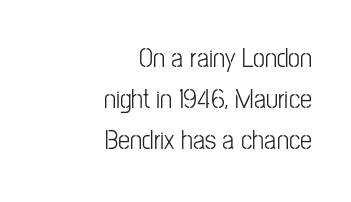
{"italic": "no", "underline": "no", "align": "right", "line_spacing": "normal", "line_spacing_ratio": 1.52, "letter_spacing": "normal", "letter_spacing_em": 0.0, "glyph_px": 27}
